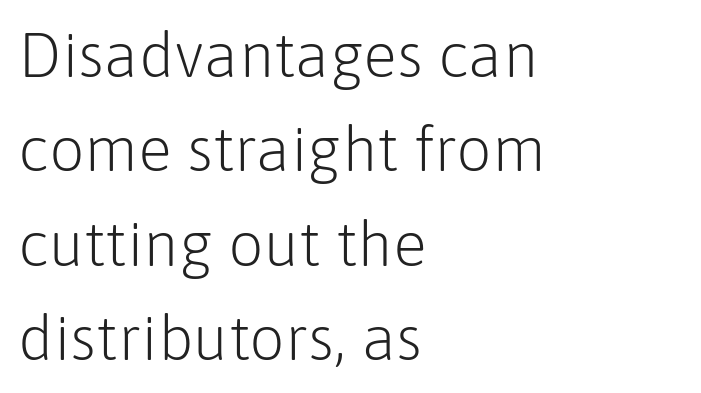
{"serif": "no", "italic": "no", "bold": "no", "weight": "light", "width": "normal", "stroke_contrast": "low", "x_height": "medium", "monospaced": "no", "underline": "no", "align": "left", "line_spacing": "normal", "line_spacing_ratio": 1.5, "letter_spacing": "normal", "letter_spacing_em": 0.0, "glyph_px": 63}
